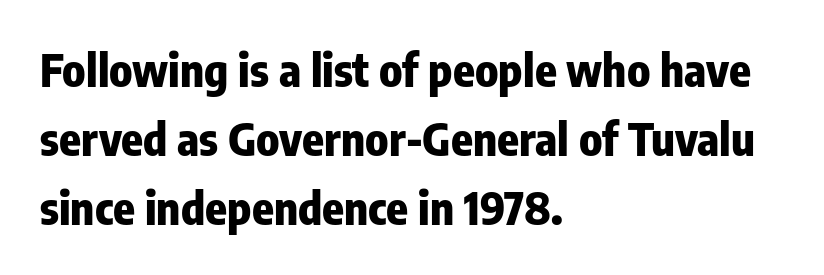
The font is running at its bold setting. The glyphs are unaccompanied by any horizontal stroke below them. Honestly, the letter spacing is just normal — you wouldn't notice it. The passage shown is typed in a proportional face where columns would drift. Evenly set lines give the paragraph a standard silhouette.
